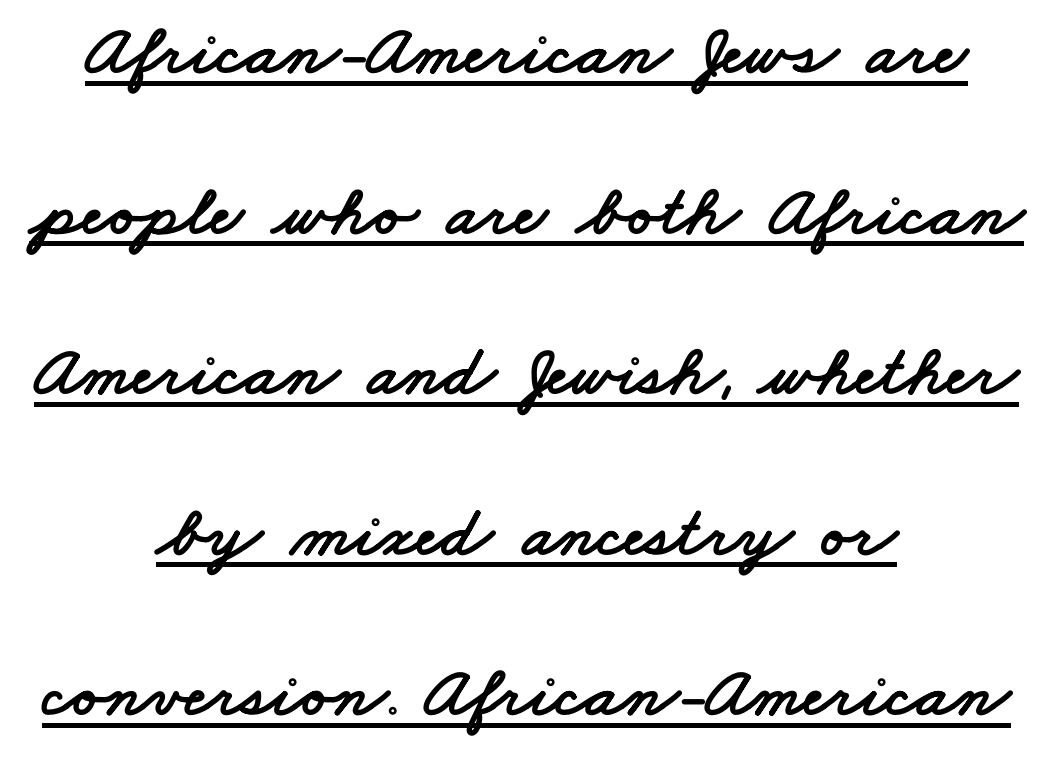
The letters advance in unequal steps, a hallmark of proportional type. Look at the bottom of the vertical strokes: they stop flat, with no serifs. No extra tracking has been applied to these lines. Beneath each row of characters lies a ruled line.
